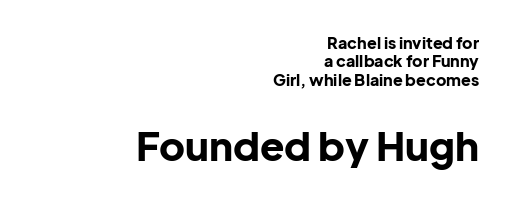
Q: Is the text bold? A: Yes.
Q: Is the text italic (slanted)? A: No, it is upright.
Q: Is the typeface a serif or a sans-serif typeface? A: Sans-serif.
Q: Is the text underlined? A: No.
Q: How is the paragraph aligned? A: Right-aligned.
Q: Is the spacing between letters normal or unusually wide? A: Normal.
Q: Is the spacing between lines tight, normal or loose? A: Tight.
Q: Which block of text is set in a larger size, the first (top) or the second (bottom)? A: The second (bottom) one.
Q: Width (condensed, normal, or wide)? A: Normal.
Q: Stroke contrast? A: Low.
Q: x-height? A: Medium.
Q: Monospaced? A: No.
